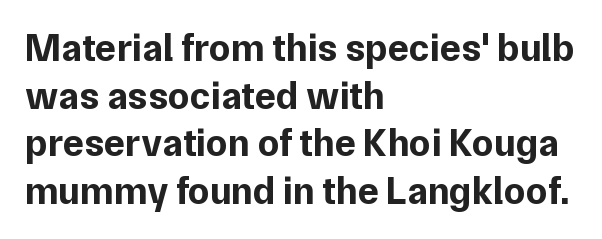
{"serif": "no", "italic": "no", "bold": "yes", "weight": "bold", "width": "normal", "stroke_contrast": "low", "x_height": "medium", "monospaced": "no", "underline": "no", "align": "left", "line_spacing_ratio": 1.22, "letter_spacing": "normal", "letter_spacing_em": 0.0, "glyph_px": 39}
